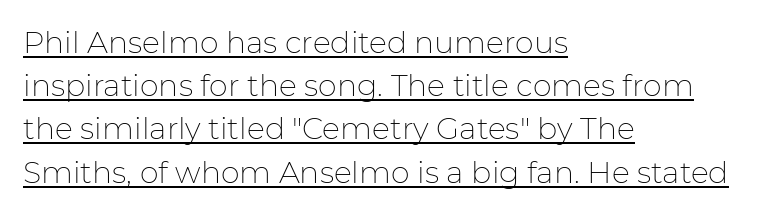
Are there feet on the stems? There aren't — it's a sans. Nothing heavy about these letters — not bold at all. It's the straight-up-and-down kind of type. Students, observe: this is what conventionally led text looks like. A student would call this left alignment; a typographer would say flush left, rag right. Spacing between characters is what you'd get straight out of the box.
